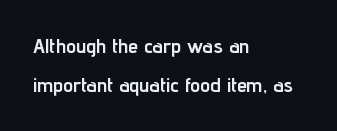
Q: Is the text bold? A: Yes.
Q: Is the text italic (slanted)? A: No, it is upright.
Q: Is the text underlined? A: No.
Q: How is the paragraph aligned? A: Left-aligned.
Q: Is the spacing between letters normal or unusually wide? A: Normal.
Q: Is the spacing between lines tight, normal or loose? A: Loose.
